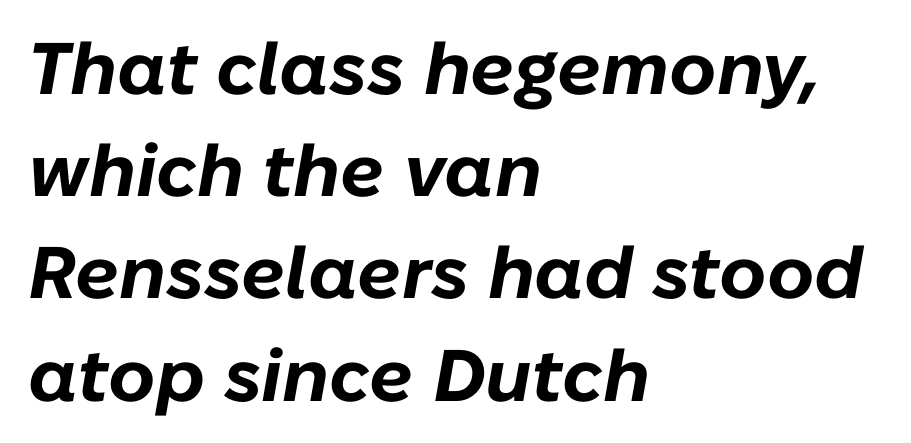
Q: Is the text bold? A: Yes.
Q: Is the text italic (slanted)? A: Yes, it leans right by about 10 degrees.
Q: Is the text underlined? A: No.
Q: How is the paragraph aligned? A: Left-aligned.
Q: Is the spacing between letters normal or unusually wide? A: Normal.
Q: Is the spacing between lines tight, normal or loose? A: Normal.
Q: Width (condensed, normal, or wide)? A: Normal.
Q: Stroke contrast? A: Low.
Q: x-height? A: Medium.
Q: Monospaced? A: No.
